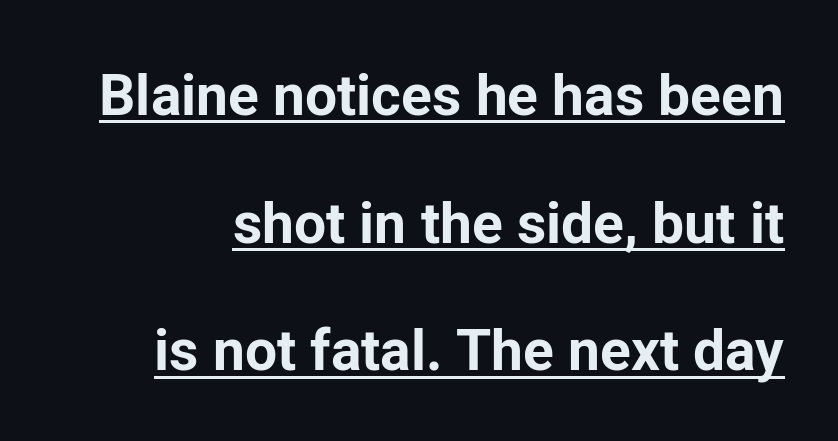
The image shows 57 px bold sans-serif type, upright; set loose line spacing (2.24x), normal letter spacing, underlined; low stroke contrast and a medium x-height.
